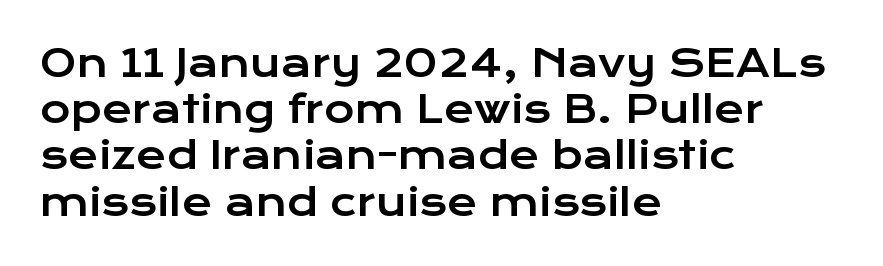
If you measured baseline to baseline, you'd find a middling distance. Is the letter spacing exaggerated? No — it looks like the ordinary default. The setting favours the left margin, as ordinary paragraphs usually do. Words float on clear page, feet unadorned. The lettering stays uniformly vertical, giving the passage a roman look. Nothing sits at the stroke ends, so this counts as sans-serif.
